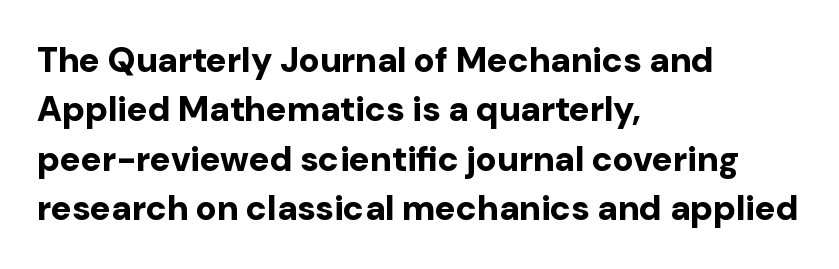
{"serif": "no", "italic": "no", "bold": "yes", "weight": "bold", "width": "normal", "stroke_contrast": "low", "x_height": "medium", "monospaced": "no", "underline": "no", "align": "left", "line_spacing": "normal", "line_spacing_ratio": 1.41, "letter_spacing": "normal", "letter_spacing_em": 0.0, "glyph_px": 35}
